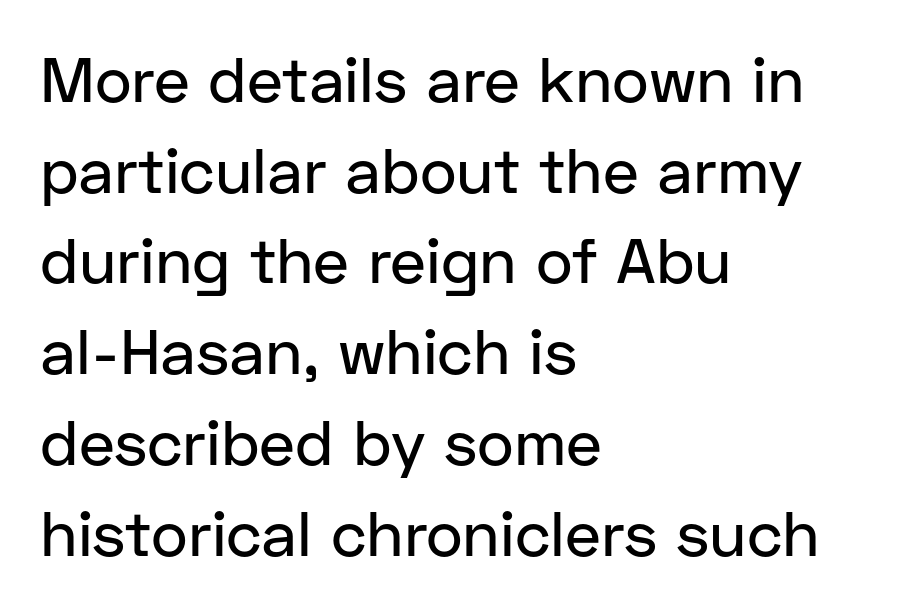
The image shows 63 px sans-serif type, upright; set left-aligned, normal line spacing (1.44x), normal letter spacing, not underlined; low stroke contrast and a medium x-height.
